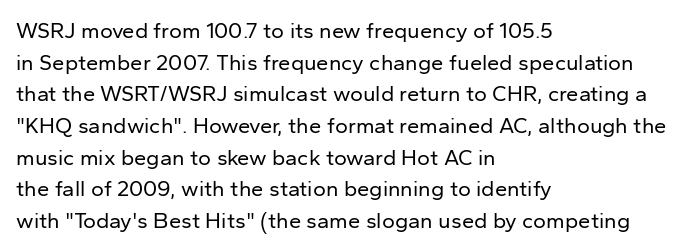
Q: Is the text bold? A: No.
Q: Is the text italic (slanted)? A: No, it is upright.
Q: Is the text underlined? A: No.
Q: How is the paragraph aligned? A: Left-aligned.
Q: Is the spacing between letters normal or unusually wide? A: Normal.
Q: Is the spacing between lines tight, normal or loose? A: Normal.
